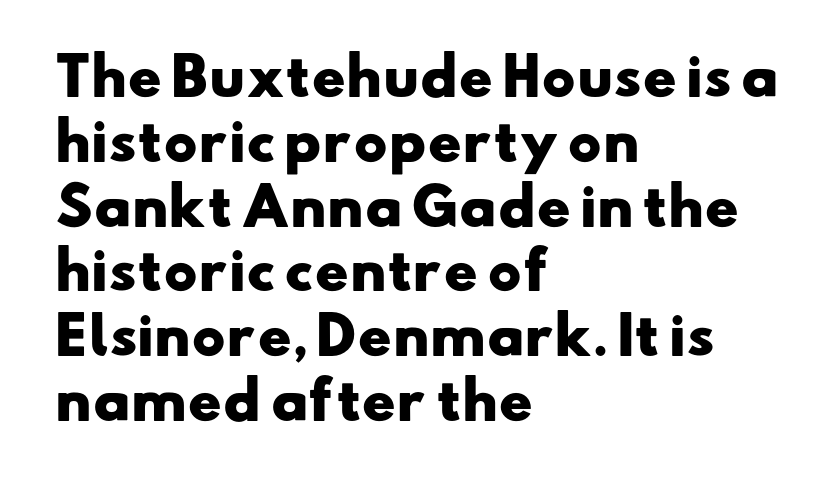
The image shows 51 px heavy, wide sans-serif type; set left-aligned, normal line spacing (1.27x), normal letter spacing, not underlined; low stroke contrast and a small x-height.
